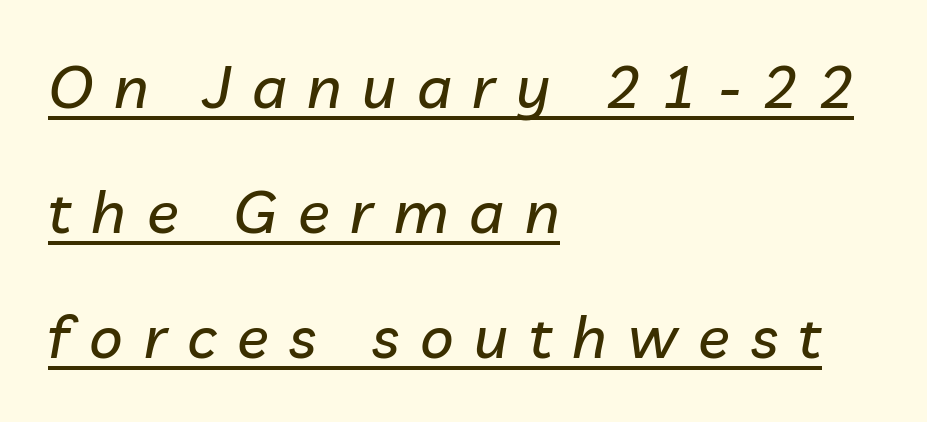
{"italic": "yes", "lean": "right", "slant_degrees": 10, "width": "normal", "stroke_contrast": "low", "x_height": "medium", "monospaced": "no", "underline": "yes", "align": "left", "line_spacing": "loose", "line_spacing_ratio": 2.12, "letter_spacing": "wide", "letter_spacing_em": 0.35, "glyph_px": 59}
